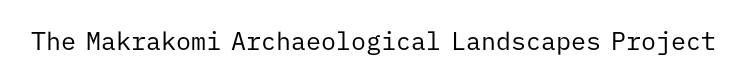
{"italic": "no", "bold": "no", "underline": "no", "letter_spacing": "normal", "letter_spacing_em": 0.0, "glyph_px": 25}
